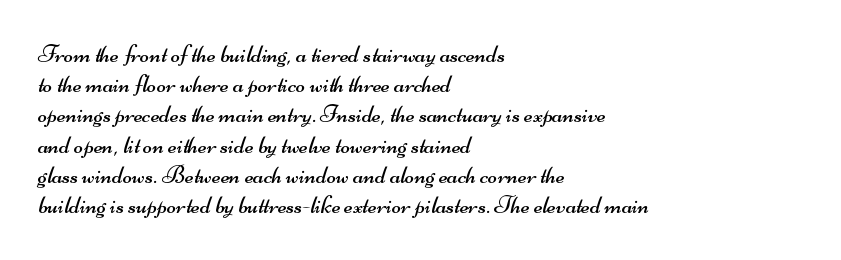
This sample is left-justified, so line endings fall wherever the words run out. A bare baseline throughout the passage. Glyph-to-glyph distance matches everyday printed text. Think standard paragraph weight, or any step lighter than that.
